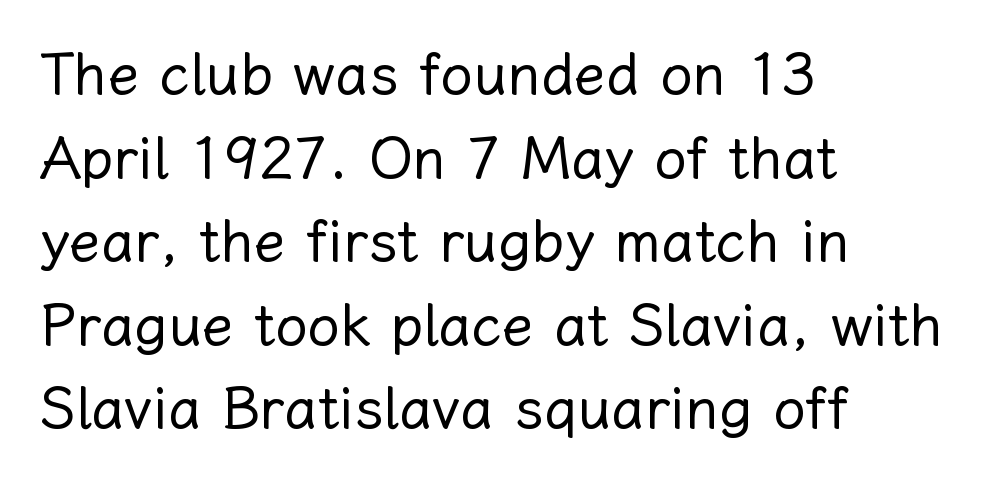
{"italic": "no", "bold": "no", "weight": "regular", "width": "normal", "stroke_contrast": "low", "x_height": "medium", "monospaced": "no", "underline": "no", "align": "left", "line_spacing": "normal", "line_spacing_ratio": 1.44, "letter_spacing": "normal", "letter_spacing_em": 0.0, "glyph_px": 58}
